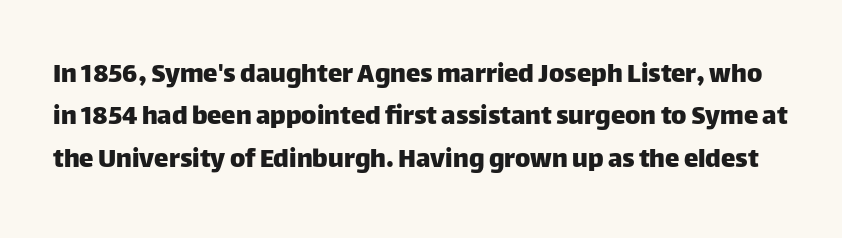
If you measured baseline to baseline, you'd find a middling distance. The space beneath each line is pristine and unruled. You can tell it's not italic because the verticals are truly vertical. No extra tracking has been applied to these lines. The designer went with a sans here, leaving each stem footless.
